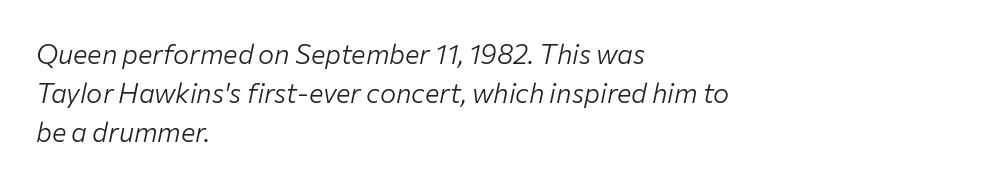
{"italic": "yes", "lean": "right", "slant_degrees": 12, "bold": "no", "underline": "no", "align": "left", "line_spacing": "normal", "line_spacing_ratio": 1.45, "letter_spacing": "normal", "letter_spacing_em": 0.0, "glyph_px": 27}
